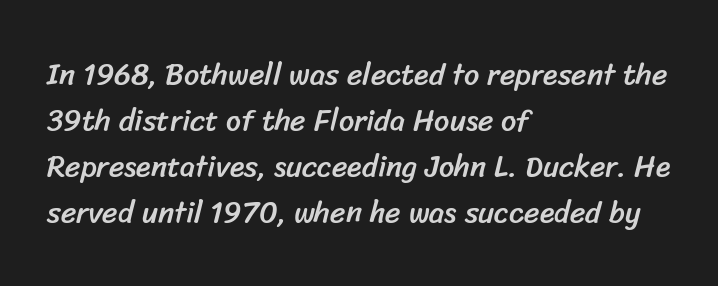
The image shows 30 px sans-serif type; set left-aligned, normal line spacing (1.53x), normal letter spacing, not underlined; low stroke contrast and a medium x-height.
